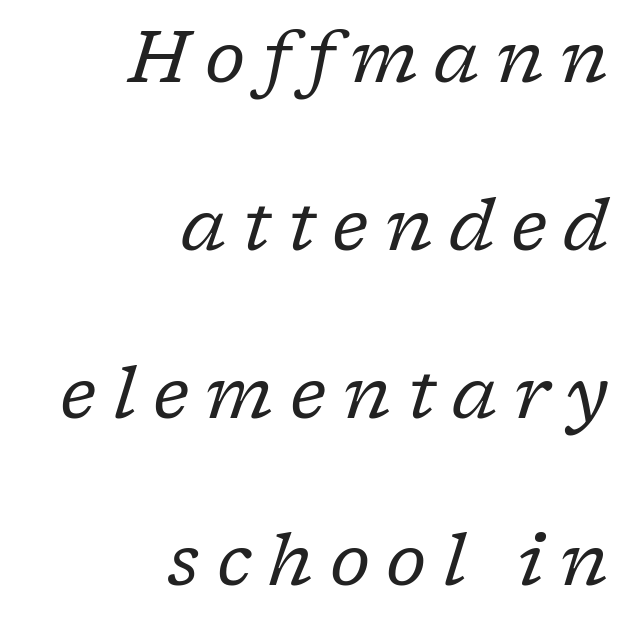
A typesetter would call this proportional, since set widths differ per character. The whole block is typeset with a tilt. The zone under the glyphs is completely vacant. Is the block centered? No — it sits flush against the right margin.
